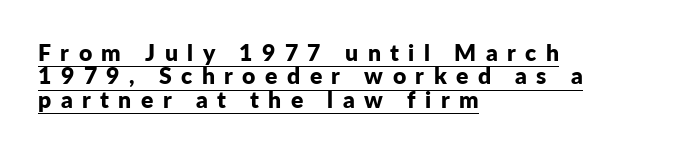
The image shows 23 px bold type, upright; set left-aligned, tight line spacing (1.02x), unusually wide letter spacing (+0.41 em), underlined.
